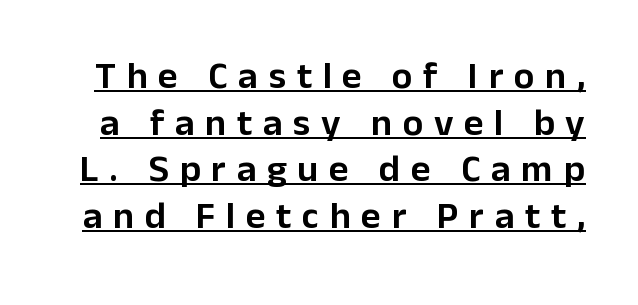
Q: Is the text italic (slanted)? A: No, it is upright.
Q: Is the typeface a serif or a sans-serif typeface? A: Sans-serif.
Q: Is the text underlined? A: Yes.
Q: Is the spacing between letters normal or unusually wide? A: Unusually wide.
Q: Width (condensed, normal, or wide)? A: Normal.
Q: Stroke contrast? A: Low.
Q: x-height? A: Medium.
Q: Monospaced? A: No.
